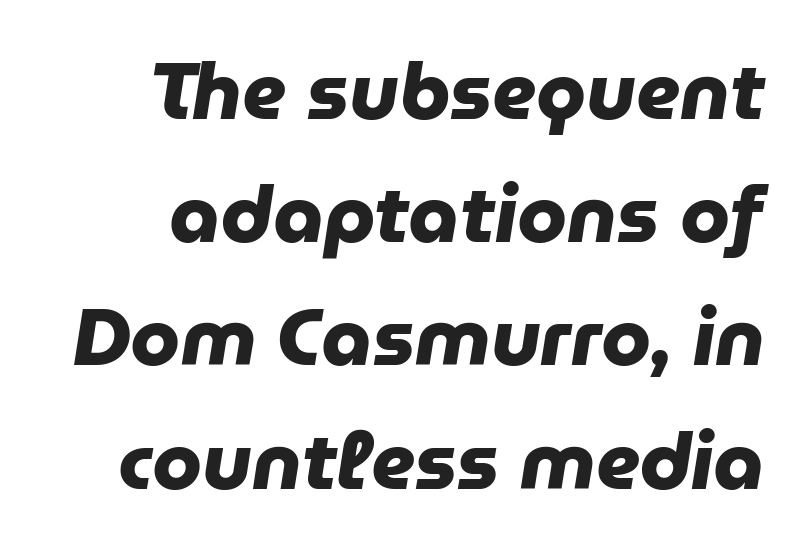
The image shows 80 px heavy sans-serif type; set right-aligned, normal line spacing (1.54x), normal letter spacing, not underlined; low stroke contrast and a medium x-height.
